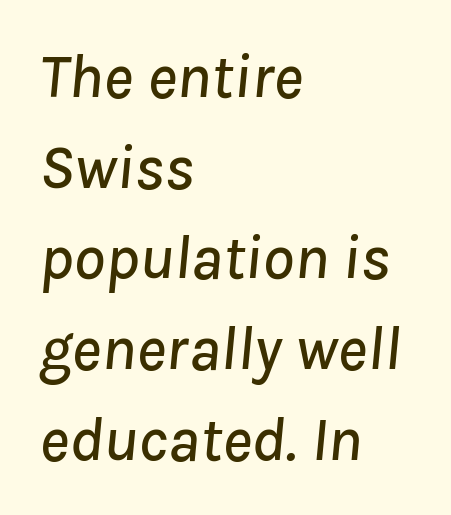
The image shows 63 px text type, italic (leaning right); set left-aligned, normal line spacing (1.44x), normal letter spacing, not underlined; low stroke contrast and a medium x-height.
